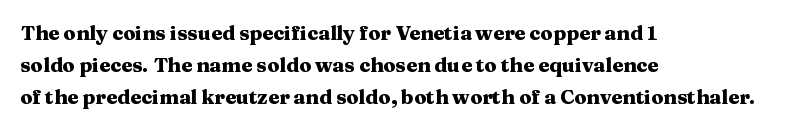
The image shows 20 px bold type, upright; set left-aligned, normal line spacing (1.6x), normal letter spacing, not underlined.
